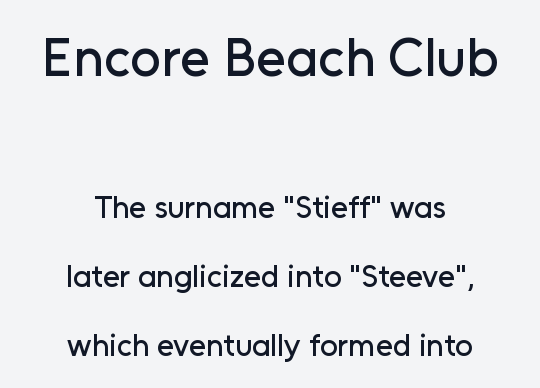
The paragraph shown floats in the horizontal middle. Characters follow at the spacing the type designer built in. Letterform terminals end flat and unadorned throughout the passage. The strip under each line holds only bare page.
